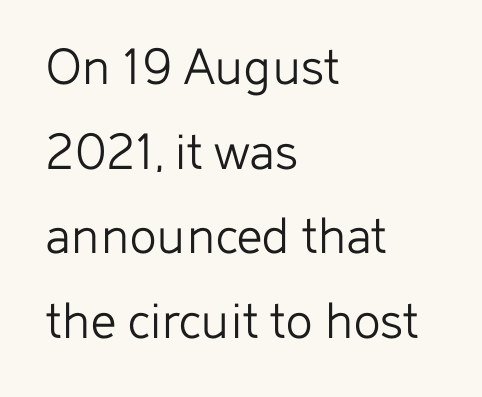
{"serif": "no", "italic": "no", "bold": "no", "weight": "light", "width": "normal", "stroke_contrast": "low", "x_height": "medium", "monospaced": "no", "underline": "no", "align": "left", "line_spacing": "normal", "line_spacing_ratio": 1.51, "letter_spacing": "normal", "letter_spacing_em": 0.0, "glyph_px": 56}
